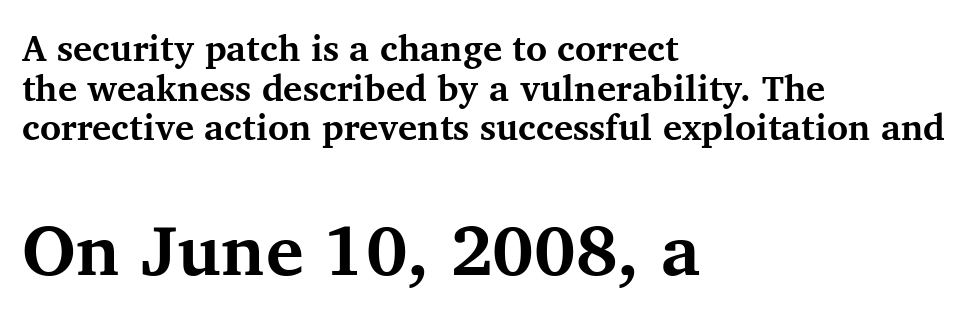
The image shows 71 px bold serif type, upright; set left-aligned, tight line spacing (1.1x), normal letter spacing, not underlined; the second (bottom) block is 1.97x larger; medium stroke contrast and a medium x-height.
